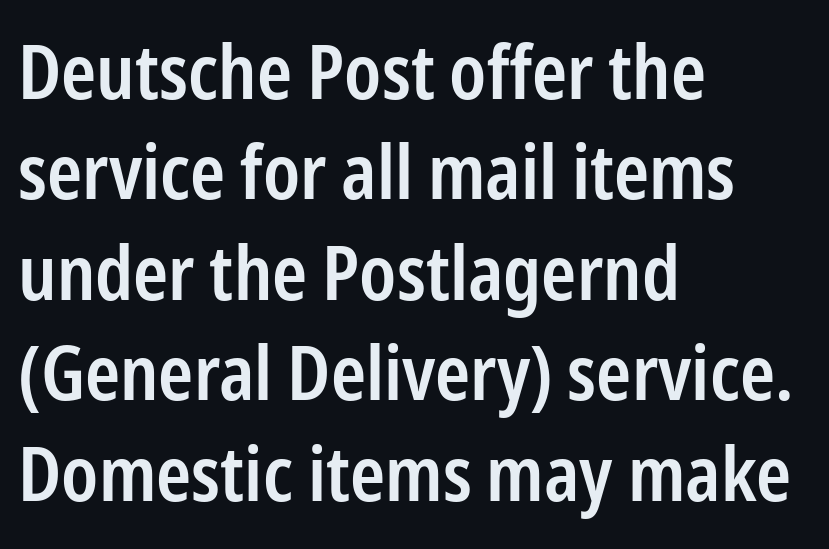
The image shows 75 px semibold, condensed sans-serif type, upright; set left-aligned, normal line spacing (1.34x), normal letter spacing, not underlined; low stroke contrast and a medium x-height.
